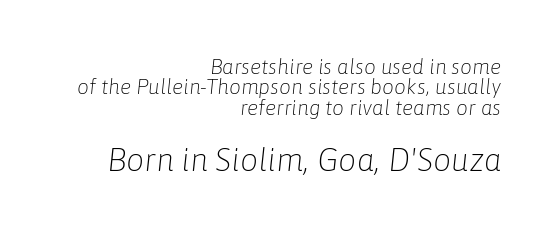
Q: Is the text bold? A: No.
Q: Is the text italic (slanted)? A: Yes, it leans right by about 6 degrees.
Q: Is the text underlined? A: No.
Q: How is the paragraph aligned? A: Right-aligned.
Q: Is the spacing between letters normal or unusually wide? A: Normal.
Q: Is the spacing between lines tight, normal or loose? A: Tight.
Q: Which block of text is set in a larger size, the first (top) or the second (bottom)? A: The second (bottom) one.
Q: Width (condensed, normal, or wide)? A: Normal.
Q: Stroke contrast? A: Low.
Q: x-height? A: Medium.
Q: Monospaced? A: No.
